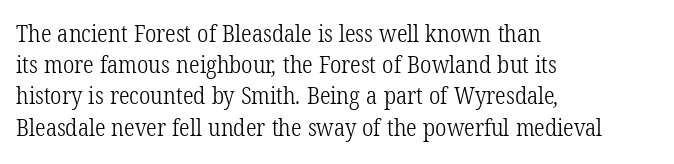
Q: Is the text bold? A: No.
Q: Is the text underlined? A: No.
Q: How is the paragraph aligned? A: Left-aligned.
Q: Is the spacing between letters normal or unusually wide? A: Normal.
Q: Is the spacing between lines tight, normal or loose? A: Normal.
